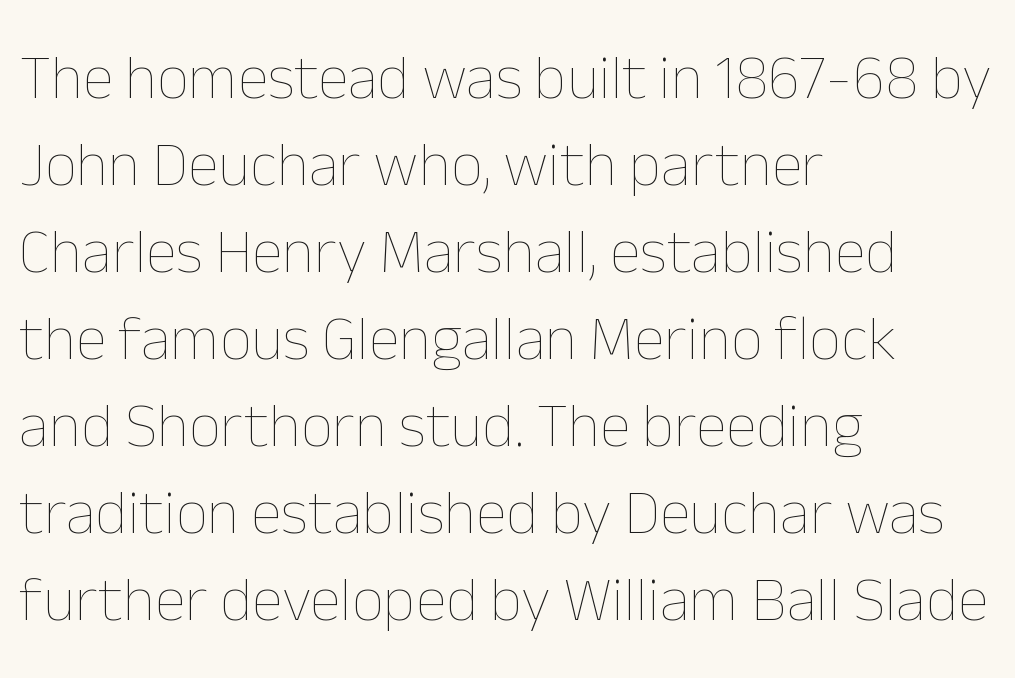
Q: Is the text bold? A: No.
Q: Is the text italic (slanted)? A: No, it is upright.
Q: Is the text underlined? A: No.
Q: How is the paragraph aligned? A: Left-aligned.
Q: Is the spacing between letters normal or unusually wide? A: Normal.
Q: Is the spacing between lines tight, normal or loose? A: Normal.
Q: Width (condensed, normal, or wide)? A: Normal.
Q: Stroke contrast? A: Low.
Q: x-height? A: Medium.
Q: Monospaced? A: No.
